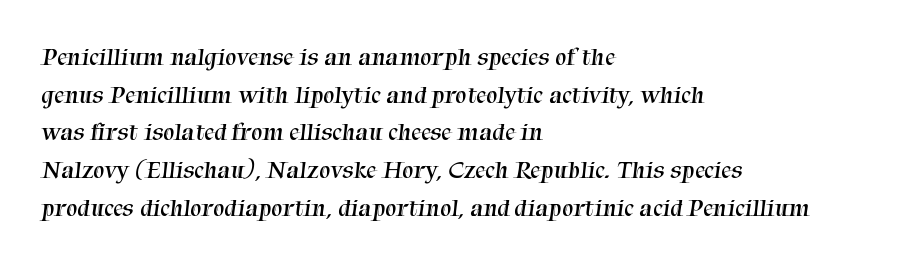
Caption: face not bold, strokes unweighted. Leftover space on each line is placed entirely after the last word. Nobody touched the tracking dial on this one. The leading is moderate, giving the passage an even texture.
